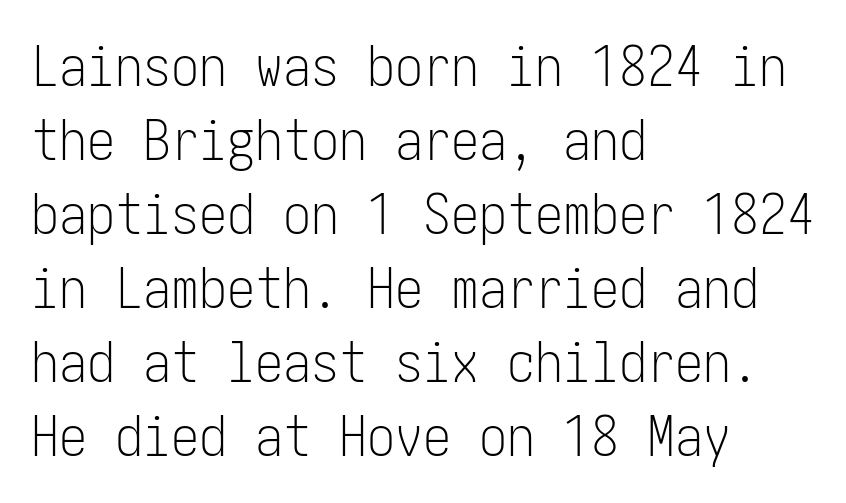
The image shows 56 px light, condensed sans-serif type, upright; set left-aligned, normal line spacing (1.32x), normal letter spacing, not underlined; low stroke contrast and a medium x-height.
